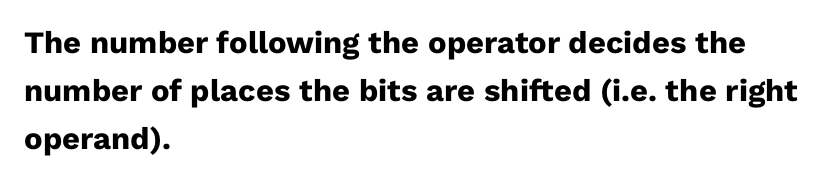
Does the lettering tilt? It doesn't — this is upright. A full-strength bold gives these letters their thick strokes. Any mark beneath the type? The region is blank. Does the type have serifs? No, each stem ends abruptly. Each line starts at the same left margin while the right side varies. No extra tracking has been applied to these lines.
